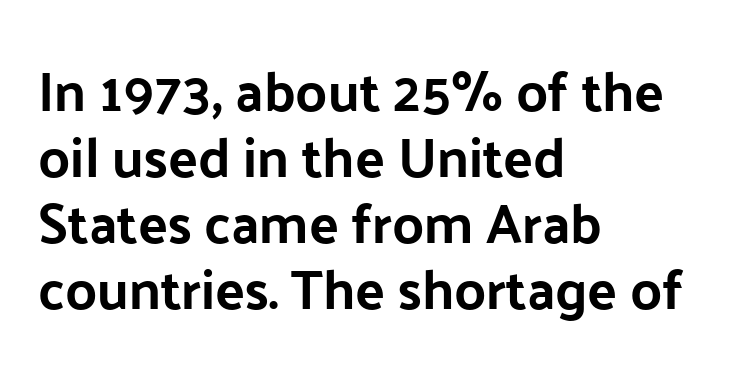
{"serif": "no", "italic": "no", "width": "normal", "stroke_contrast": "low", "x_height": "medium", "monospaced": "no", "underline": "no", "align": "left", "line_spacing_ratio": 1.2, "letter_spacing": "normal", "letter_spacing_em": 0.0, "glyph_px": 55}
